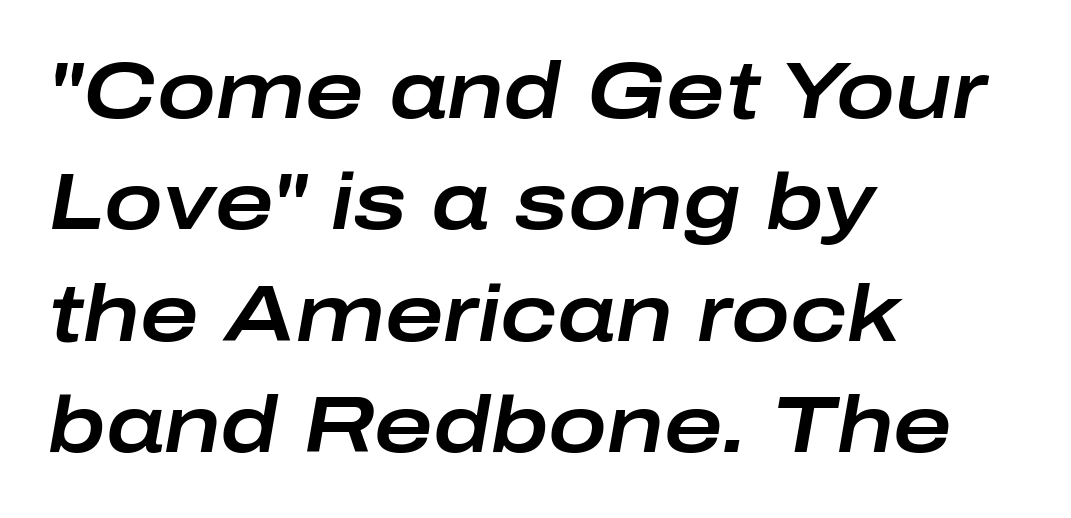
Varying glyph widths throughout — classic text-font behaviour. The lettering tilts uniformly, giving the passage an italic look. The passage shown has conventional tracking throughout. Is there much room between lines? A standard amount, neither cramped nor airy. The passage is arranged the way most books set body copy — flush left.
